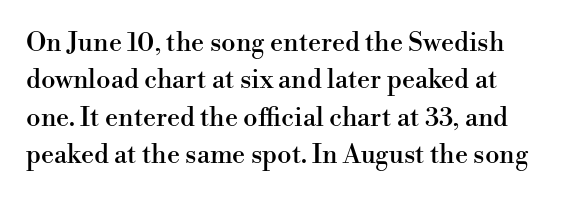
Look at the tracking — it's just the regular setting, nothing added. Unlike italic type, these characters show no tilt at all. Leading: standard. Underline: absent.
